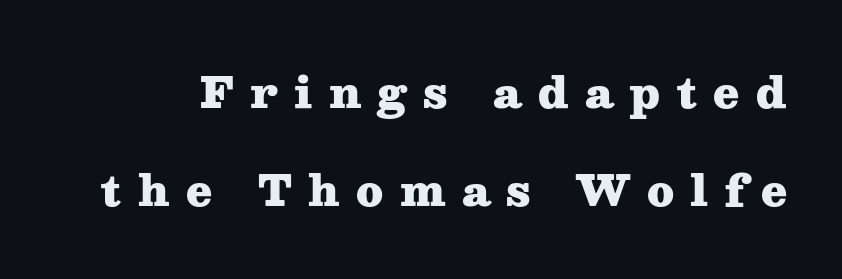
The rendering uses natural spacing where letterforms have individual widths. Italic: no, the glyphs are upright roman. The text was rendered using a seriffed face with decorative stroke endings. Successive baselines arrive slowly, with a big drop between each. On the weight axis this lands at bold, roughly 700. This rendering features lettering with no underline.
